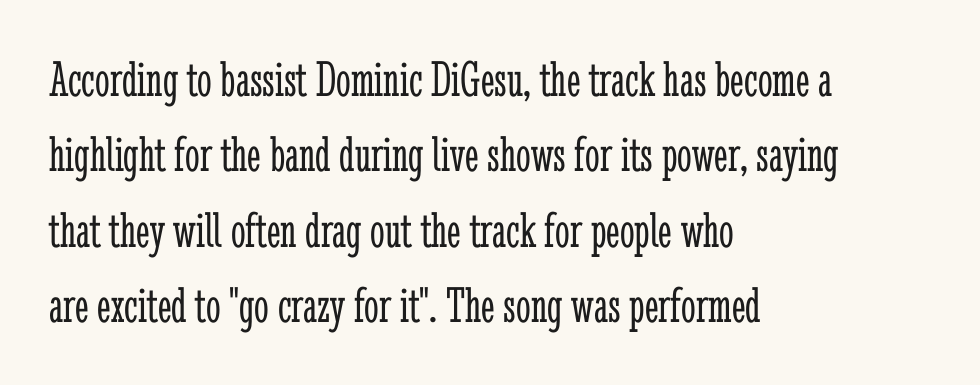
The image shows 52 px light, condensed serif type, upright; set left-aligned, normal line spacing (1.45x), normal letter spacing, not underlined; low stroke contrast and a medium x-height.
